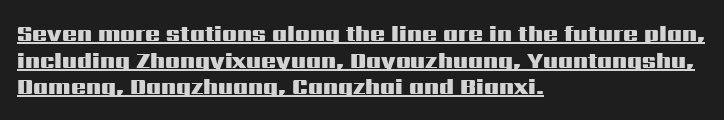
The image shows 22 px bold type, upright; set left-aligned, line spacing 1.21x, normal letter spacing, underlined.
